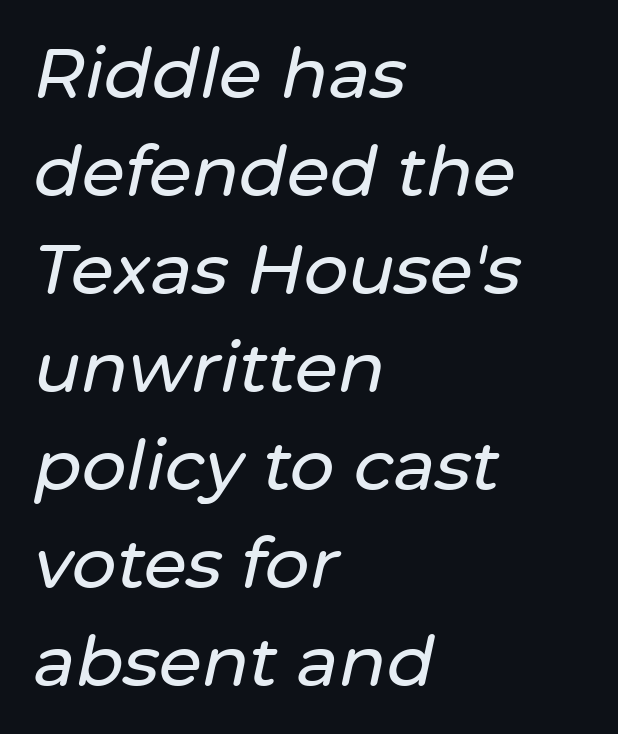
Q: Is the text italic (slanted)? A: Yes, it leans right by about 12 degrees.
Q: Is the text underlined? A: No.
Q: How is the paragraph aligned? A: Left-aligned.
Q: Is the spacing between letters normal or unusually wide? A: Normal.
Q: Is the spacing between lines tight, normal or loose? A: Normal.
Q: Width (condensed, normal, or wide)? A: Normal.
Q: Stroke contrast? A: Low.
Q: x-height? A: Medium.
Q: Monospaced? A: No.
